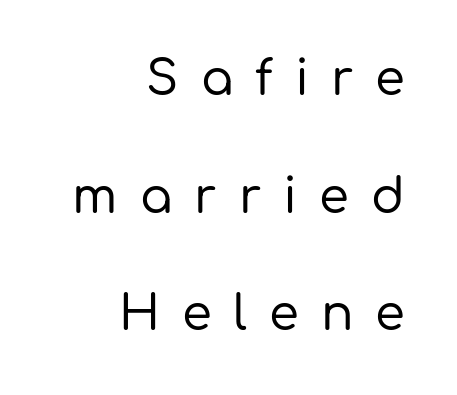
The image shows 48 px sans-serif type, upright; set right-aligned, loose line spacing (2.45x), unusually wide letter spacing (+0.46 em), not underlined; low stroke contrast and a medium x-height.
